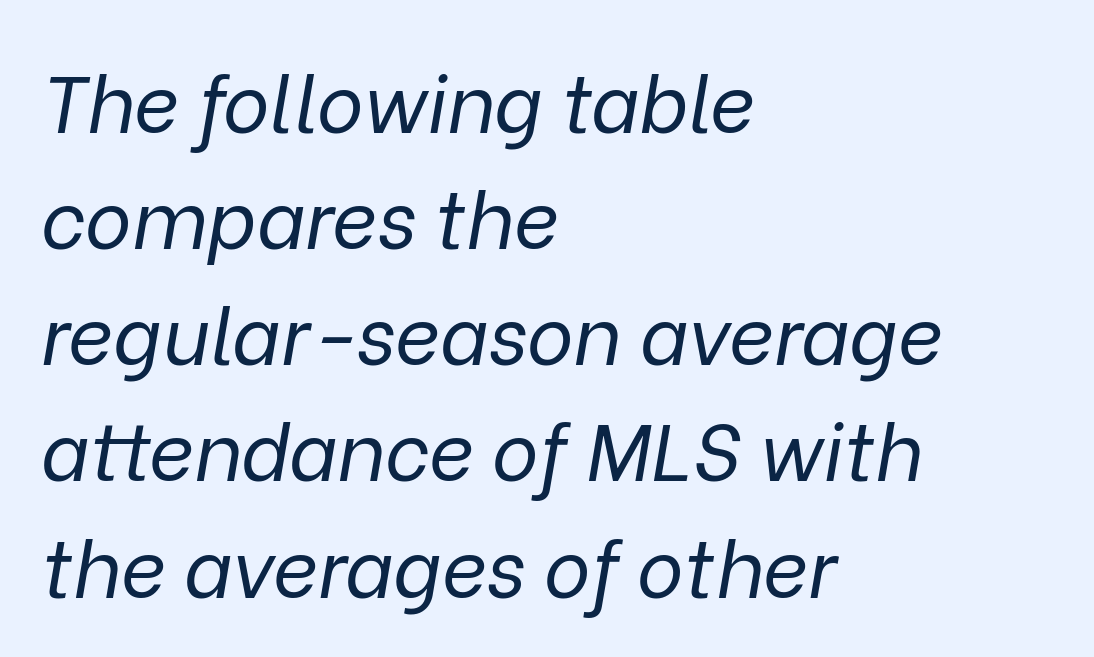
The image shows 79 px regular-weight type, italic (leaning right); set left-aligned, normal line spacing (1.47x), normal letter spacing, not underlined; low stroke contrast and a medium x-height.
